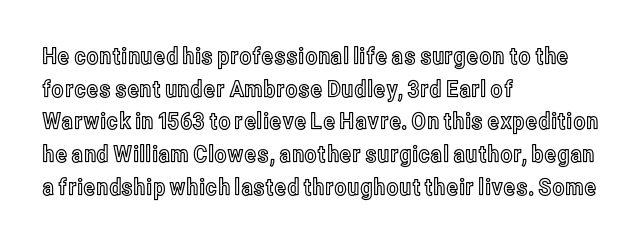
The image shows 23 px text type, upright; set left-aligned, normal line spacing (1.42x), normal letter spacing, not underlined.
